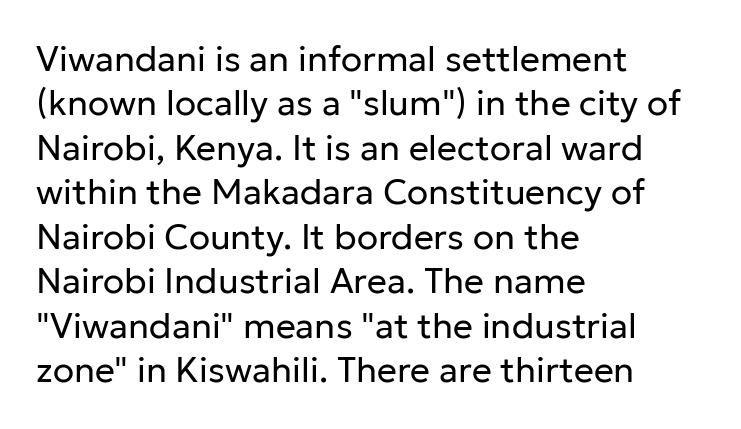
The image shows 35 px regular-weight sans-serif type, upright; set left-aligned, normal line spacing (1.27x), normal letter spacing, not underlined; low stroke contrast and a medium x-height.
